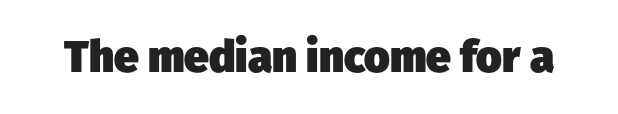
The image shows 44 px heavy sans-serif type; set normal letter spacing, not underlined; low stroke contrast and a medium x-height.
